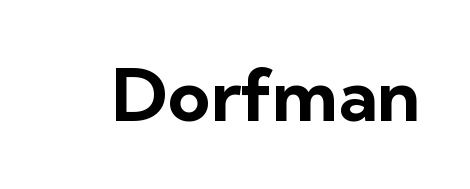
{"serif": "no", "italic": "no", "bold": "yes", "weight": "bold", "width": "normal", "stroke_contrast": "low", "x_height": "medium", "monospaced": "no", "underline": "no", "letter_spacing": "normal", "letter_spacing_em": 0.0, "glyph_px": 73}
